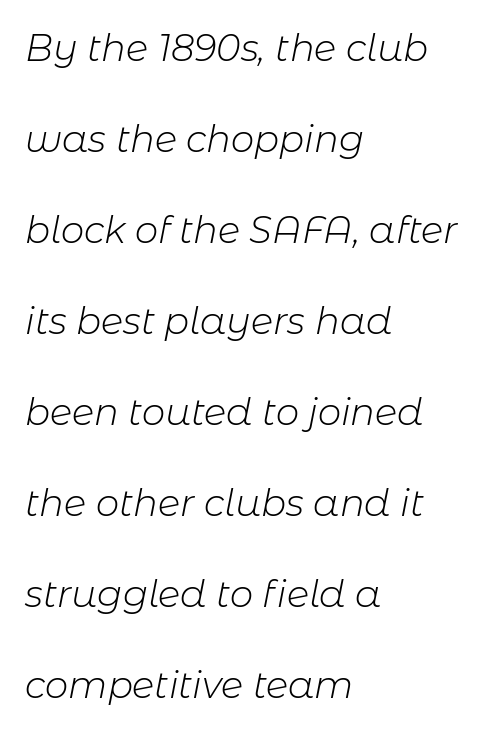
The letterforms sit shoulder to shoulder at normal distance. These glyphs show unthickened strokes, regular width or finer. Unmarked baselines from the first word to the last. Reading down the block, your eye returns to a fixed left position each line. The specimen reads as italic at a glance.
